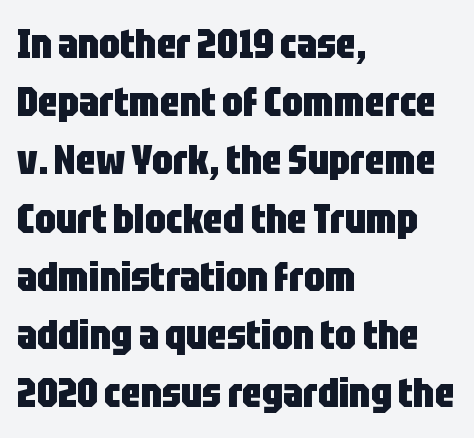
Proportional: the letters do not fall into vertical columns. The text was rendered using a sans face with plain stroke endings. If you measured baseline to baseline, you'd find a middling distance. Type without underlining. Vertical strokes here are truly vertical.
